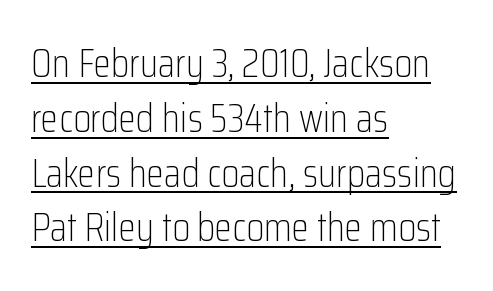
Letter spacing: default. This sample uses an upright cut, with every glyph sitting square on the baseline. If you drew a ruler down the left edge, every line would touch it. Weight: not bold — regular or lighter. The type family on display is of the sans-serif kind.
